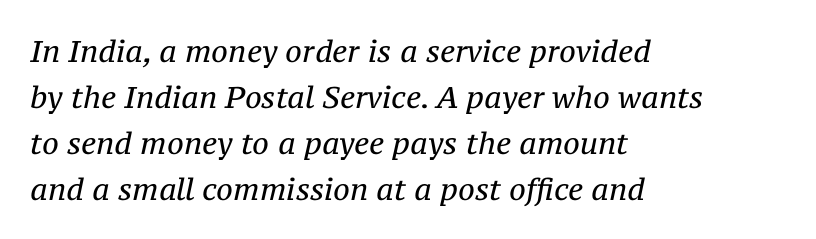
Q: Is the text bold? A: No.
Q: Is the text italic (slanted)? A: Yes, it leans right by about 12 degrees.
Q: Is the typeface a serif or a sans-serif typeface? A: Serif.
Q: Is the text underlined? A: No.
Q: How is the paragraph aligned? A: Left-aligned.
Q: Is the spacing between letters normal or unusually wide? A: Normal.
Q: Is the spacing between lines tight, normal or loose? A: Normal.
Q: Width (condensed, normal, or wide)? A: Normal.
Q: Stroke contrast? A: Medium.
Q: x-height? A: Medium.
Q: Monospaced? A: No.
